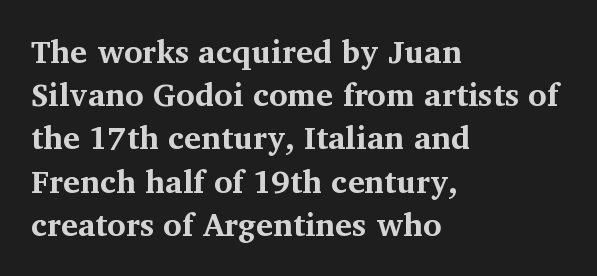
Students, note that the glyphs here touch the page at normal intervals. Looks like regular typesetting: each glyph gets only the width it needs. The rendering anchors every line to the left-hand side. Type without underlining. These lines carry a lot of weight — the face is fully bold.
